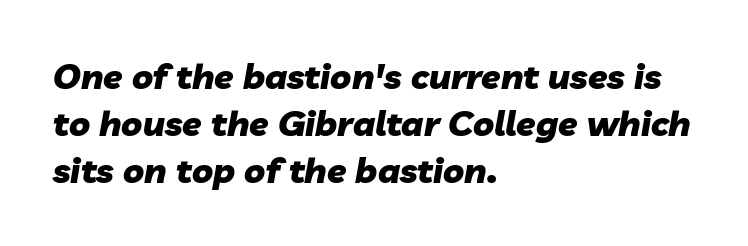
The image shows 35 px heavy type, italic (leaning right); set left-aligned, normal line spacing (1.35x), normal letter spacing, not underlined; low stroke contrast and a medium x-height.
